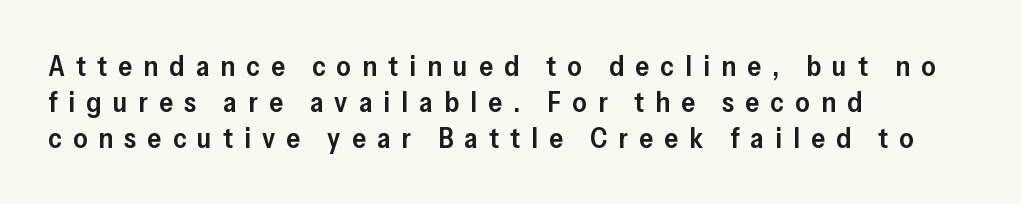
When letters stand straight like this, we call the style roman or upright. Weight check: semibold — heavier than regular, not quite bold. The lines sit at an ordinary, default distance from one another. Letter spacing: wide.
